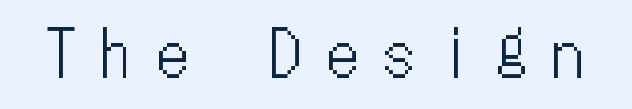
The image shows 62 px condensed type, upright, monospaced; set unusually wide letter spacing (+0.41 em), not underlined; low stroke contrast and a medium x-height.
